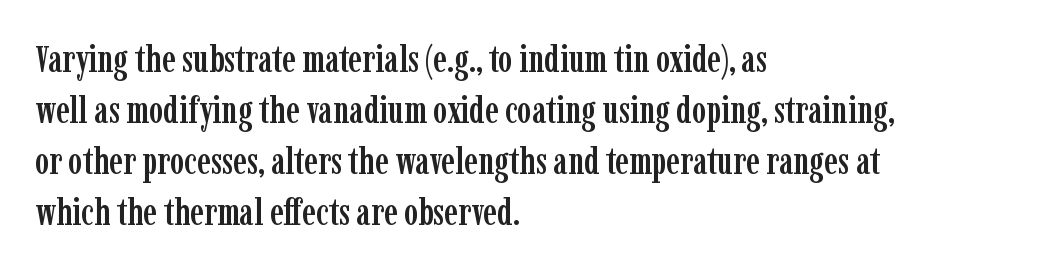
The image shows 38 px condensed serif type, upright; set left-aligned, normal line spacing (1.34x), normal letter spacing, not underlined; low stroke contrast and a medium x-height.
